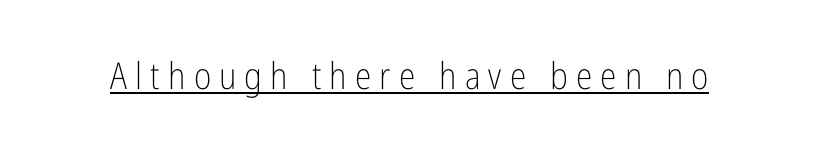
The image shows 37 px light, condensed sans-serif type, upright; set unusually wide letter spacing (+0.22 em), underlined; low stroke contrast and a medium x-height.
